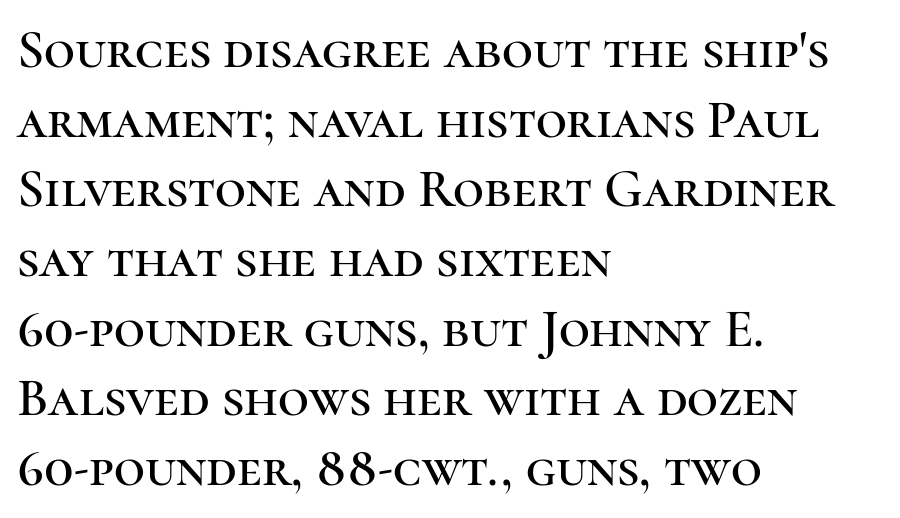
Q: Is the text italic (slanted)? A: No, it is upright.
Q: Is the typeface a serif or a sans-serif typeface? A: Serif.
Q: Is the text underlined? A: No.
Q: How is the paragraph aligned? A: Left-aligned.
Q: Is the spacing between letters normal or unusually wide? A: Normal.
Q: Is the spacing between lines tight, normal or loose? A: Normal.
Q: Width (condensed, normal, or wide)? A: Normal.
Q: Stroke contrast? A: High.
Q: x-height? A: Medium.
Q: Monospaced? A: No.
